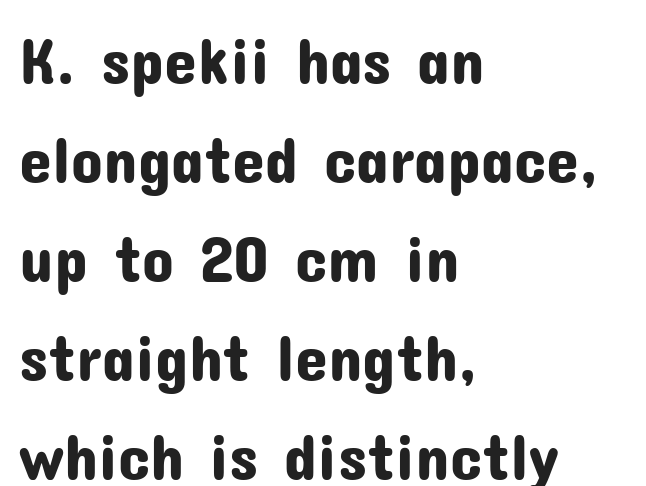
The image shows 66 px sans-serif type, upright; set left-aligned, normal line spacing (1.5x), normal letter spacing, not underlined; low stroke contrast and a medium x-height.
